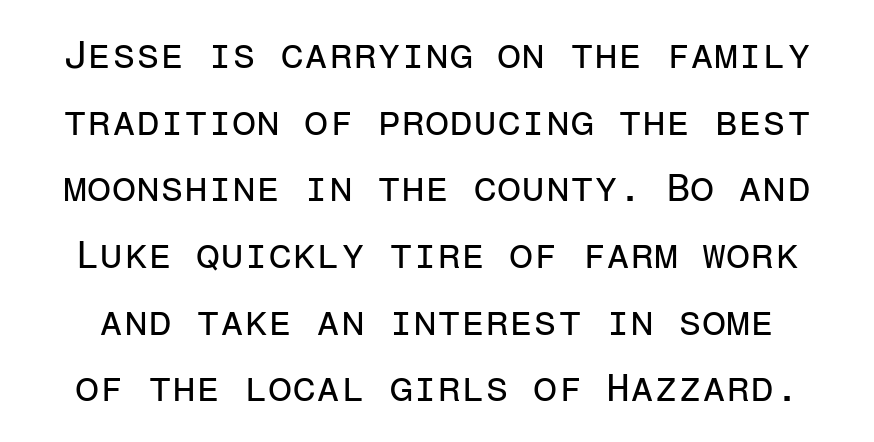
The image shows 39 px regular-weight sans-serif type, upright, monospaced; set line spacing 1.71x, normal letter spacing, not underlined; low stroke contrast and a medium x-height.
